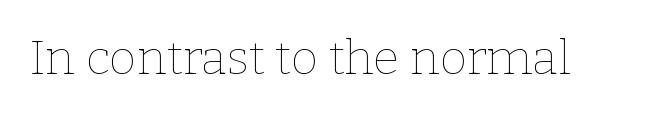
Inter-character spacing is left at the font's built-in metrics. Descenders are the only things crossing below the line. Every stem runs plumb, perpendicular to the baseline. The font sits on the lighter half of the weight spectrum, regular included.
